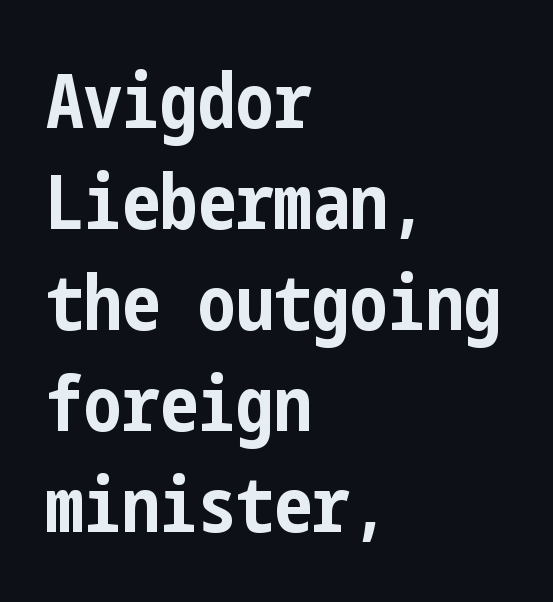
{"serif": "no", "italic": "no", "bold": "yes", "weight": "bold", "width": "condensed", "stroke_contrast": "low", "x_height": "medium", "underline": "no", "align": "left", "line_spacing": "normal", "line_spacing_ratio": 1.33, "letter_spacing": "normal", "letter_spacing_em": 0.0, "glyph_px": 76}
